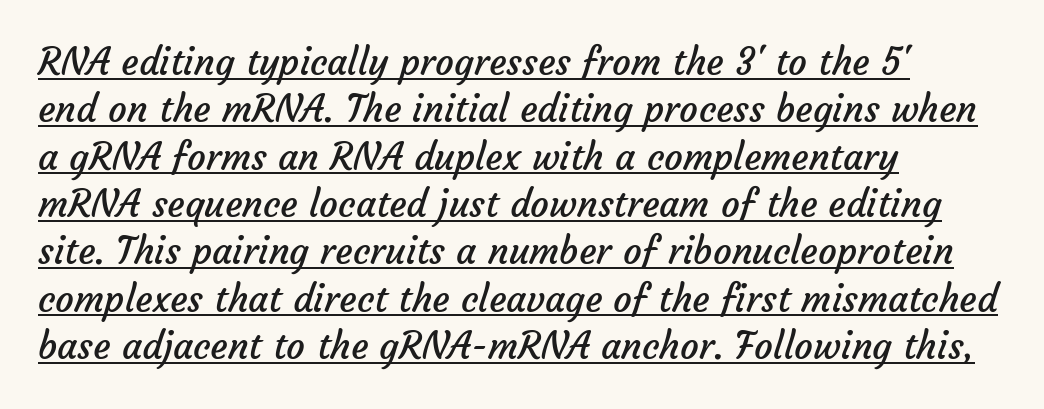
Stroke terminals: plain, sans-serif. Character widths vary here, with narrow letters taking less room than wide ones. The passage shown stacks its lines at a standard gap. Weight: regular or lighter. This sample is left-justified, so line endings fall wherever the words run out. The tracking reads as untouched default to a designer's eye.
